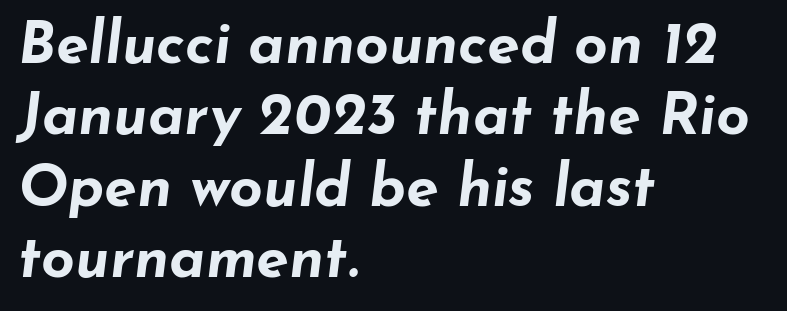
The typesetter chose a ragged-right arrangement here. Think of a printed novel: that variable character pitch is what you see here. Words float on clear page, feet unadorned. What weight is shown? A full bold with thick strokes. The text carries the slant typical of an italic or oblique font.
